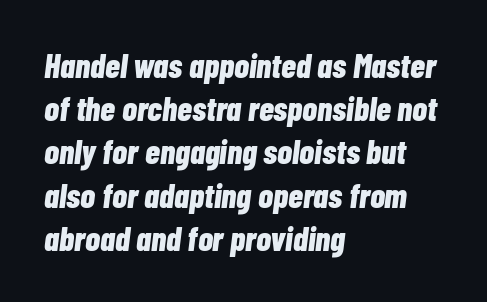
The image shows 34 px bold, condensed type, italic (leaning right); set left-aligned, normal line spacing (1.27x), normal letter spacing, not underlined; low stroke contrast and a medium x-height.
